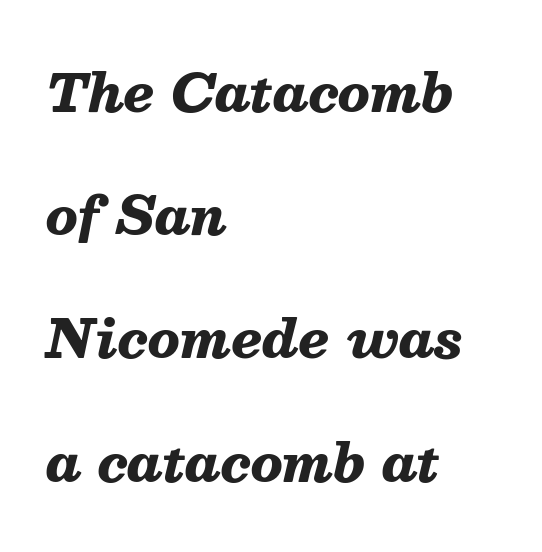
The image shows 52 px heavy type, italic (leaning right); set left-aligned, loose line spacing (2.37x), normal letter spacing, not underlined; medium stroke contrast and a medium x-height.
